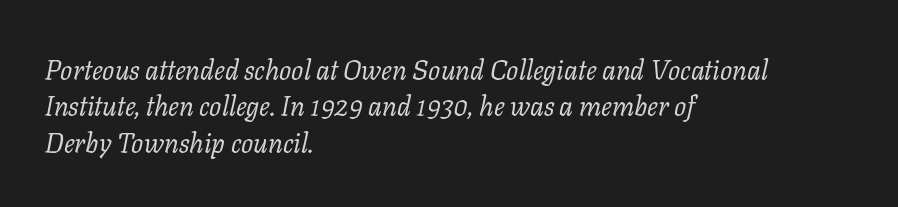
{"italic": "yes", "lean": "right", "slant_degrees": 11, "bold": "no", "underline": "no", "align": "left", "line_spacing": "normal", "line_spacing_ratio": 1.35, "letter_spacing": "normal", "letter_spacing_em": 0.0, "glyph_px": 27}
